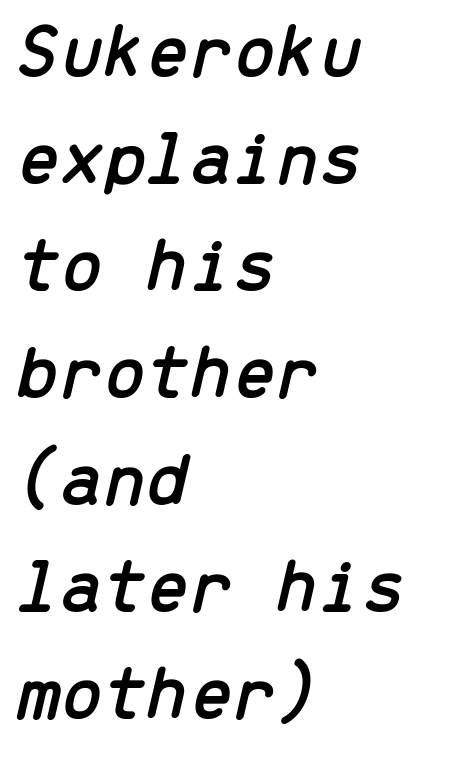
{"italic": "yes", "lean": "right", "slant_degrees": 13, "width": "normal", "stroke_contrast": "low", "x_height": "medium", "monospaced": "yes", "underline": "no", "align": "left", "line_spacing": "normal", "line_spacing_ratio": 1.39, "letter_spacing": "normal", "letter_spacing_em": 0.0, "glyph_px": 77}
